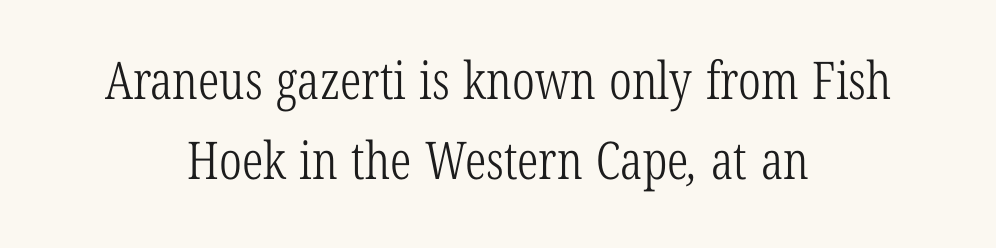
Q: Is the text bold? A: No.
Q: Is the typeface a serif or a sans-serif typeface? A: Serif.
Q: Is the text underlined? A: No.
Q: How is the paragraph aligned? A: Centered.
Q: Is the spacing between letters normal or unusually wide? A: Normal.
Q: Is the spacing between lines tight, normal or loose? A: Normal.
Q: Width (condensed, normal, or wide)? A: Condensed.
Q: Stroke contrast? A: Low.
Q: x-height? A: Medium.
Q: Monospaced? A: No.
